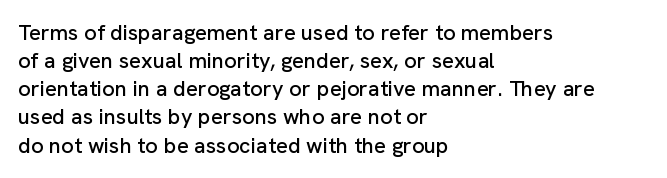
{"italic": "no", "underline": "no", "align": "left", "line_spacing": "normal", "line_spacing_ratio": 1.28, "letter_spacing": "normal", "letter_spacing_em": 0.0, "glyph_px": 22}
